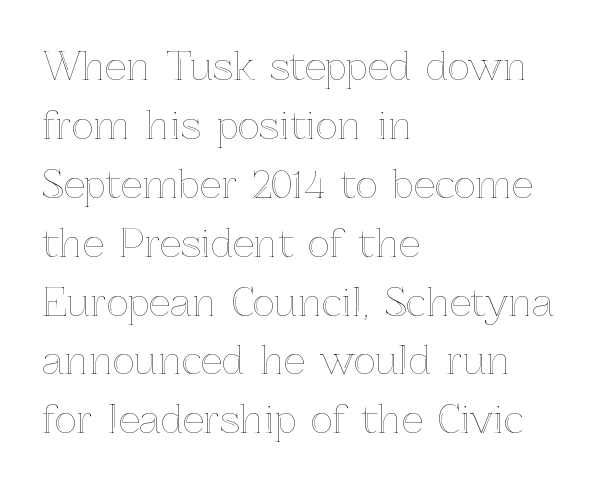
{"italic": "no", "width": "normal", "x_height": "medium", "monospaced": "no", "underline": "no", "align": "left", "line_spacing": "normal", "line_spacing_ratio": 1.55, "letter_spacing": "normal", "letter_spacing_em": 0.0, "glyph_px": 38}
